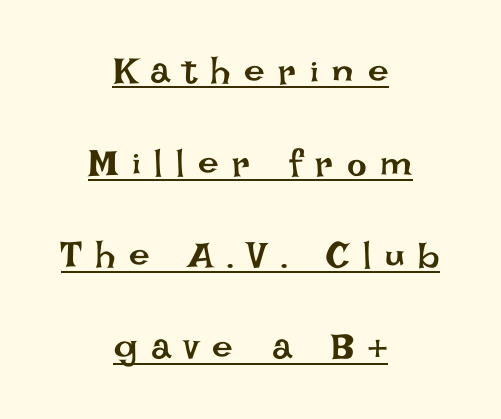
Q: Is the text bold? A: No.
Q: Is the text italic (slanted)? A: No, it is upright.
Q: Is the text underlined? A: Yes.
Q: How is the paragraph aligned? A: Centered.
Q: Is the spacing between letters normal or unusually wide? A: Unusually wide.
Q: Is the spacing between lines tight, normal or loose? A: Loose.
Q: Width (condensed, normal, or wide)? A: Normal.
Q: Stroke contrast? A: Low.
Q: x-height? A: Large.
Q: Monospaced? A: No.
